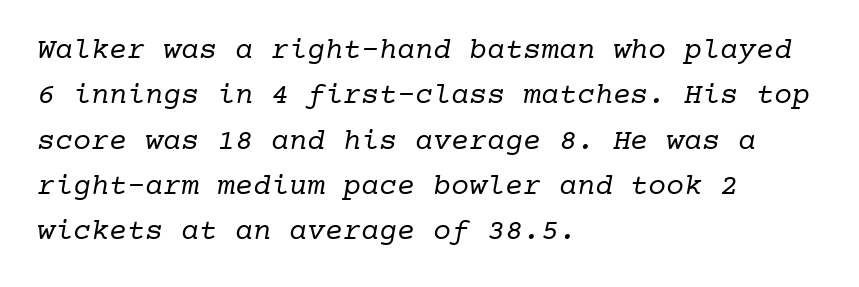
Q: Is the text bold? A: No.
Q: Is the typeface a serif or a sans-serif typeface? A: Serif.
Q: Is the text underlined? A: No.
Q: How is the paragraph aligned? A: Left-aligned.
Q: Is the spacing between letters normal or unusually wide? A: Normal.
Q: Is the spacing between lines tight, normal or loose? A: Normal.
Q: Width (condensed, normal, or wide)? A: Normal.
Q: Stroke contrast? A: Low.
Q: x-height? A: Medium.
Q: Monospaced? A: Yes.
